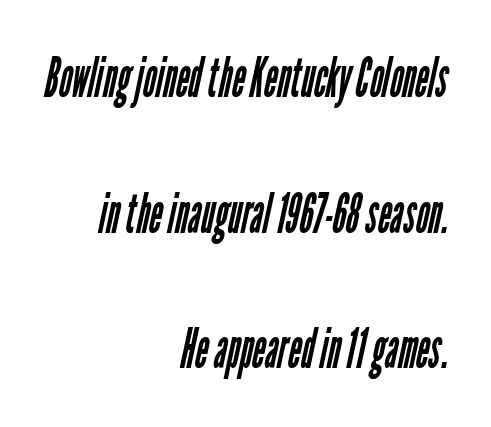
The image shows 56 px regular-weight, condensed sans-serif type; set right-aligned, loose line spacing (2.42x), normal letter spacing, not underlined; low stroke contrast and a medium x-height.
